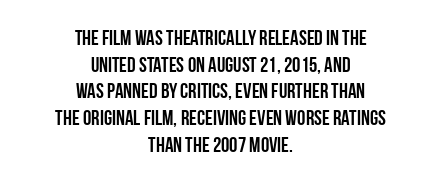
The image shows 21 px text type, upright; set centered, normal line spacing (1.27x), normal letter spacing, not underlined.
